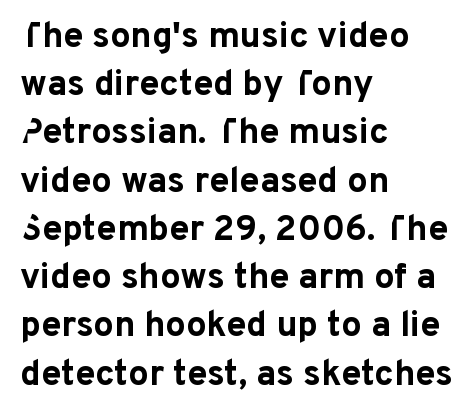
Q: Is the text bold? A: Yes.
Q: Is the text italic (slanted)? A: No, it is upright.
Q: Is the typeface a serif or a sans-serif typeface? A: Sans-serif.
Q: Is the text underlined? A: No.
Q: How is the paragraph aligned? A: Left-aligned.
Q: Is the spacing between letters normal or unusually wide? A: Normal.
Q: Is the spacing between lines tight, normal or loose? A: Normal.
Q: Width (condensed, normal, or wide)? A: Normal.
Q: Stroke contrast? A: Low.
Q: x-height? A: Medium.
Q: Monospaced? A: No.
